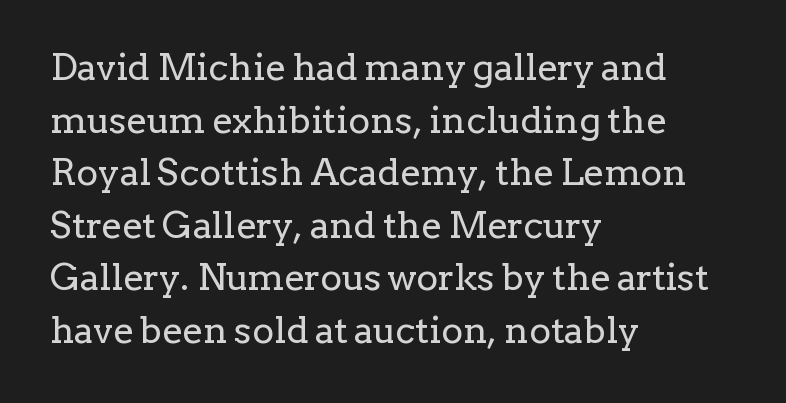
{"serif": "yes", "italic": "no", "bold": "no", "weight": "regular", "width": "normal", "stroke_contrast": "low", "x_height": "medium", "monospaced": "no", "underline": "no", "align": "left", "line_spacing": "normal", "line_spacing_ratio": 1.42, "letter_spacing": "normal", "letter_spacing_em": 0.0, "glyph_px": 37}
